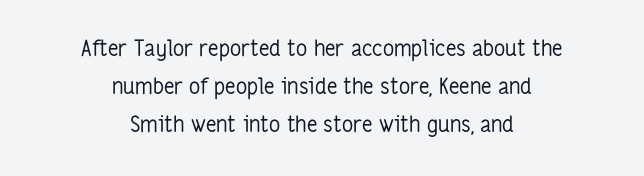
The image shows 22 px text type, upright; set centered, line spacing 1.73x, normal letter spacing, not underlined.
